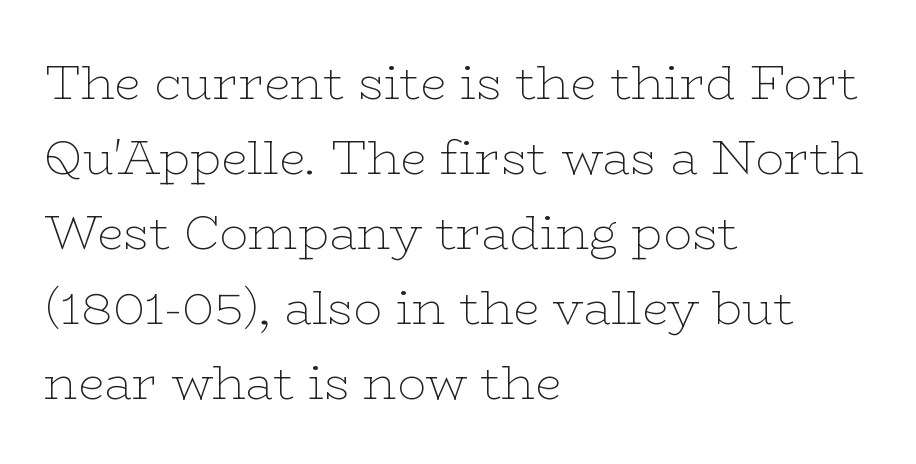
A typesetter would call this zero additional tracking. The paragraph has a hard left edge and a soft right edge. The letters advance in unequal steps, a hallmark of proportional type. No word sits above an underline.
